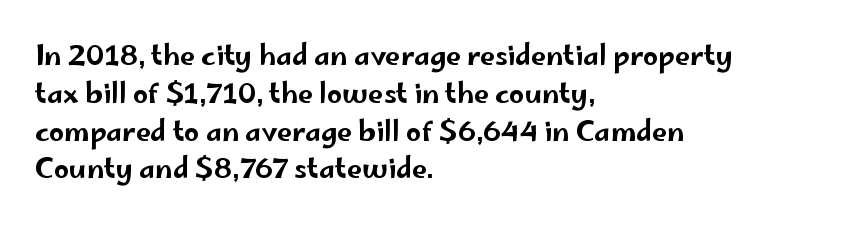
Q: Is the text italic (slanted)? A: No, it is upright.
Q: Is the text underlined? A: No.
Q: How is the paragraph aligned? A: Left-aligned.
Q: Is the spacing between letters normal or unusually wide? A: Normal.
Q: Is the spacing between lines tight, normal or loose? A: Normal.
